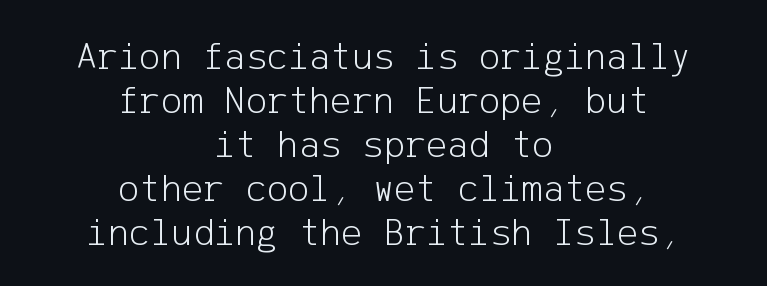
{"serif": "no", "italic": "no", "bold": "no", "weight": "light", "width": "normal", "stroke_contrast": "low", "x_height": "medium", "underline": "no", "align": "center", "line_spacing": "tight", "line_spacing_ratio": 1.1, "letter_spacing": "normal", "letter_spacing_em": 0.0, "glyph_px": 40}
